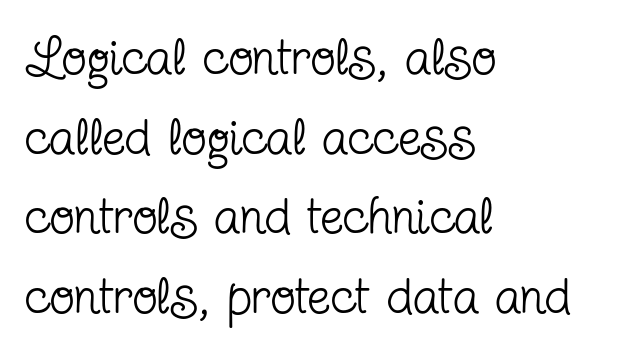
{"serif": "yes", "italic": "no", "bold": "no", "weight": "regular", "width": "condensed", "stroke_contrast": "low", "x_height": "medium", "monospaced": "no", "underline": "no", "align": "left", "line_spacing": "normal", "line_spacing_ratio": 1.53, "letter_spacing": "normal", "letter_spacing_em": 0.0, "glyph_px": 52}
